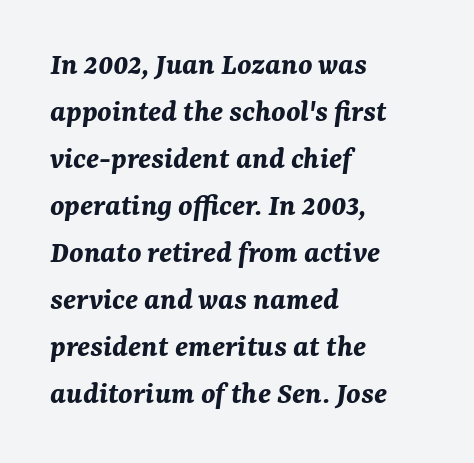
The image shows 32 px bold type, italic (leaning right); set left-aligned, normal line spacing (1.47x), normal letter spacing, not underlined; medium stroke contrast and a medium x-height.
